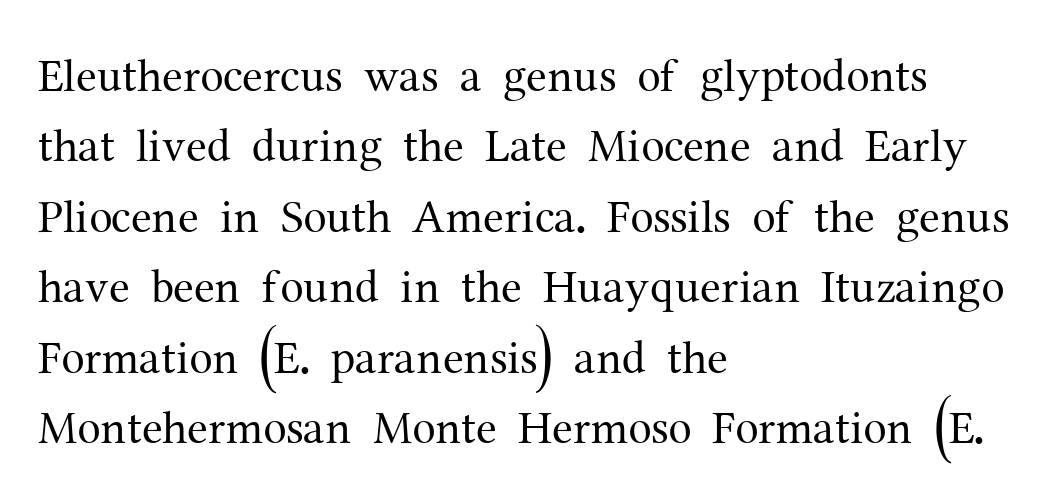
This sample uses plain, unmodified letter spacing. The baseline area is clear. Does the type have serifs? Yes, each stem ends in a small foot. The letters stand upright; this is a roman face.
